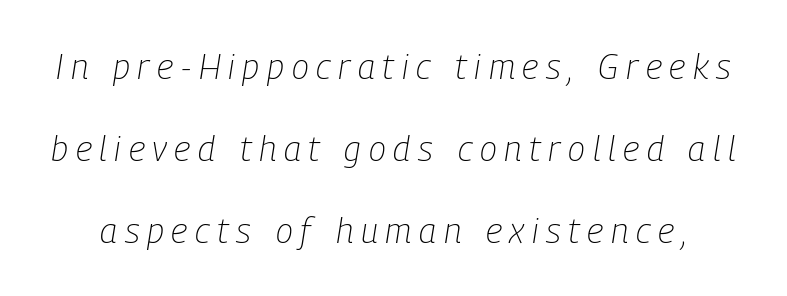
The image shows 35 px light, condensed type, italic (leaning right); set loose line spacing (2.34x), unusually wide letter spacing (+0.22 em), not underlined; low stroke contrast and a medium x-height.
